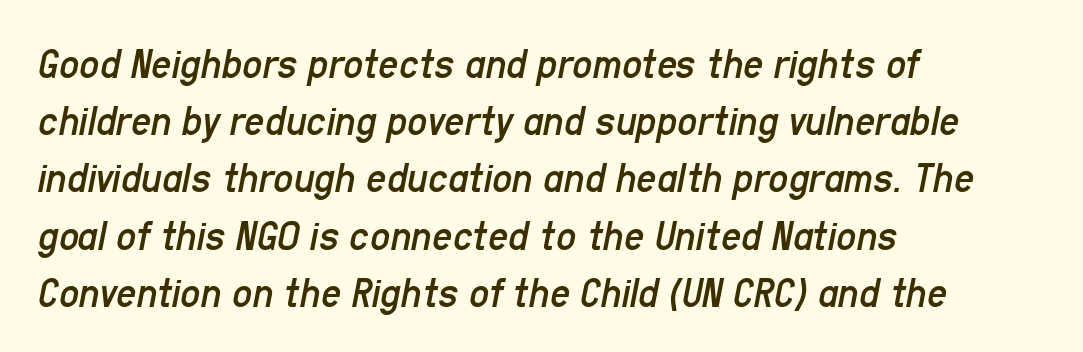
No extra ink here — the face is not bold. Clear beneath every line of the passage. Looks like regular typesetting: each glyph gets only the width it needs. There is no visible air inserted between adjacent glyphs. Looking at the ascenders, they clearly lean.
